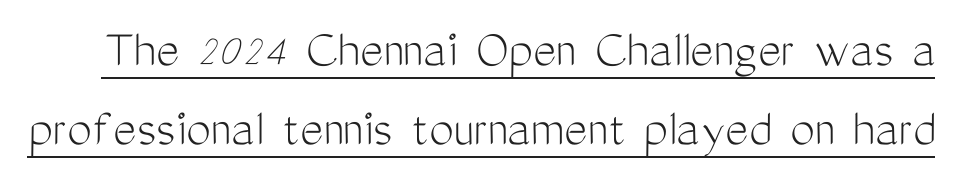
The image shows 55 px light, condensed sans-serif type, upright; set normal line spacing (1.44x), normal letter spacing, underlined; medium stroke contrast and a medium x-height.
